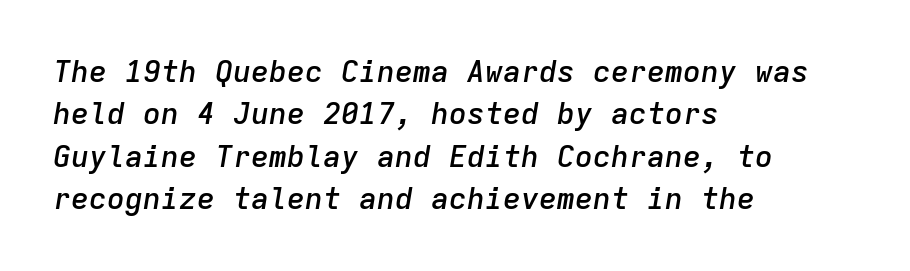
Q: Is the text bold? A: Semi-bold.
Q: Is the text italic (slanted)? A: Yes, it leans right by about 9 degrees.
Q: Is the text underlined? A: No.
Q: How is the paragraph aligned? A: Left-aligned.
Q: Is the spacing between letters normal or unusually wide? A: Normal.
Q: Is the spacing between lines tight, normal or loose? A: Normal.
Q: Width (condensed, normal, or wide)? A: Normal.
Q: Stroke contrast? A: Low.
Q: x-height? A: Medium.
Q: Monospaced? A: Yes.
